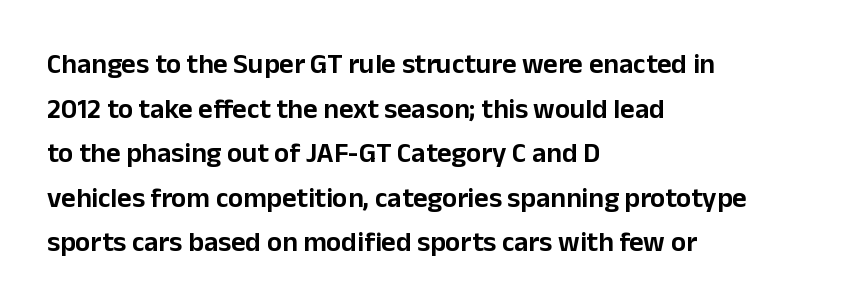
Q: Is the text italic (slanted)? A: No, it is upright.
Q: Is the typeface a serif or a sans-serif typeface? A: Sans-serif.
Q: Is the text underlined? A: No.
Q: How is the paragraph aligned? A: Left-aligned.
Q: Is the spacing between letters normal or unusually wide? A: Normal.
Q: Is the spacing between lines tight, normal or loose? A: Normal.
Q: Width (condensed, normal, or wide)? A: Normal.
Q: Stroke contrast? A: Low.
Q: x-height? A: Medium.
Q: Monospaced? A: No.
